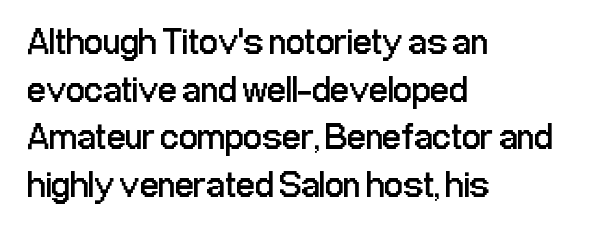
Q: Is the text bold? A: No.
Q: Is the text italic (slanted)? A: No, it is upright.
Q: Is the typeface a serif or a sans-serif typeface? A: Sans-serif.
Q: Is the text underlined? A: No.
Q: How is the paragraph aligned? A: Left-aligned.
Q: Is the spacing between letters normal or unusually wide? A: Normal.
Q: Is the spacing between lines tight, normal or loose? A: Normal.
Q: Width (condensed, normal, or wide)? A: Condensed.
Q: Stroke contrast? A: Low.
Q: x-height? A: Medium.
Q: Monospaced? A: No.
